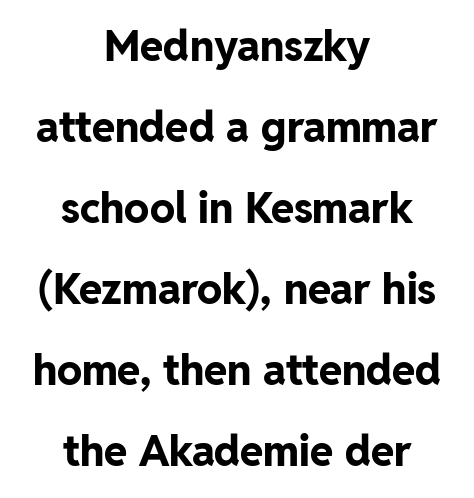
The image shows 42 px bold sans-serif type, upright; set centered, loose line spacing (1.93x), normal letter spacing, not underlined; low stroke contrast and a medium x-height.
